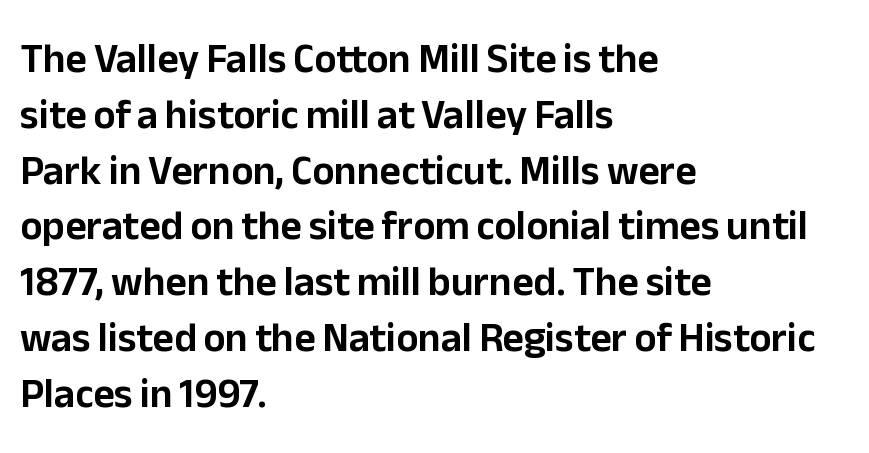
Q: Is the text italic (slanted)? A: No, it is upright.
Q: Is the typeface a serif or a sans-serif typeface? A: Sans-serif.
Q: Is the text underlined? A: No.
Q: How is the paragraph aligned? A: Left-aligned.
Q: Is the spacing between letters normal or unusually wide? A: Normal.
Q: Is the spacing between lines tight, normal or loose? A: Normal.
Q: Width (condensed, normal, or wide)? A: Normal.
Q: Stroke contrast? A: Low.
Q: x-height? A: Medium.
Q: Monospaced? A: No.
